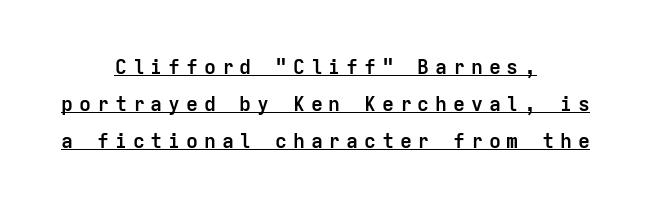
{"italic": "no", "bold": "yes", "underline": "yes", "align": "center", "line_spacing_ratio": 1.85, "letter_spacing": "wide", "letter_spacing_em": 0.29, "glyph_px": 20}
